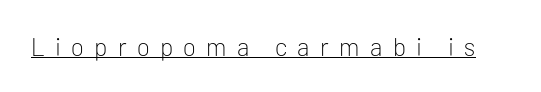
The image shows 25 px text type, upright; set unusually wide letter spacing (+0.41 em), underlined.
